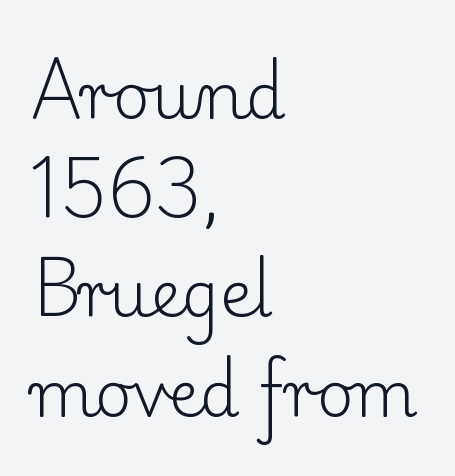
{"italic": "no", "bold": "no", "weight": "light", "width": "normal", "stroke_contrast": "low", "x_height": "small", "monospaced": "no", "underline": "no", "align": "left", "line_spacing": "normal", "line_spacing_ratio": 1.55, "letter_spacing": "normal", "letter_spacing_em": 0.0, "glyph_px": 64}
